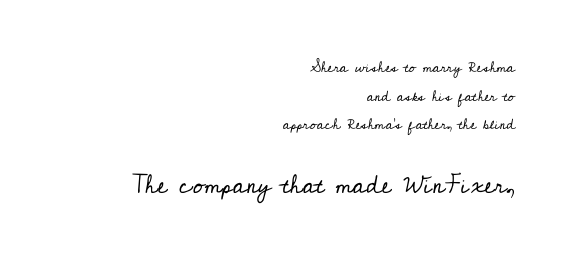
The image shows 26 px text type; set right-aligned, loose line spacing (1.91x), normal letter spacing, not underlined; the second (bottom) block is 1.73x larger.
